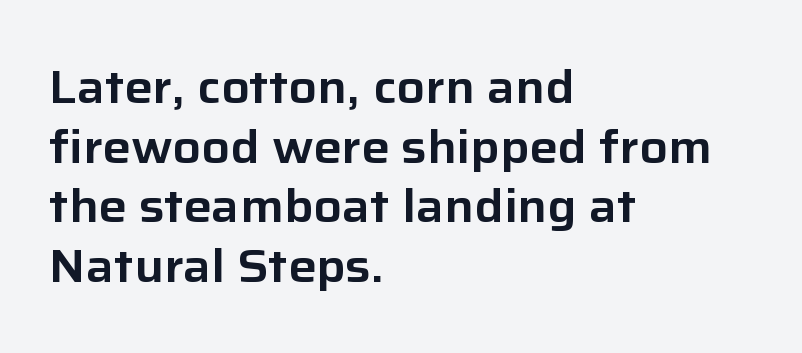
Nope, no serifs anywhere on these letters. If you measured baseline to baseline, you'd find a middling distance. Caption: multi-line text, flush left, ragged right. No italicization has been applied; the sample stays upright. The space directly below the letters is spotless.
